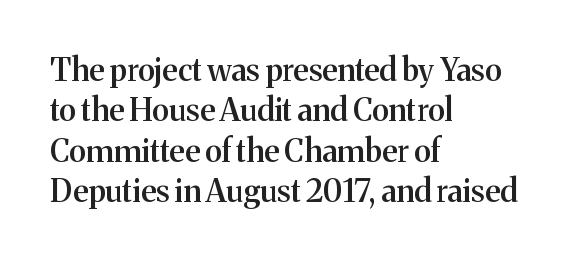
The image shows 31 px semibold serif type, upright; set left-aligned, normal line spacing (1.3x), normal letter spacing, not underlined; medium stroke contrast and a medium x-height.
